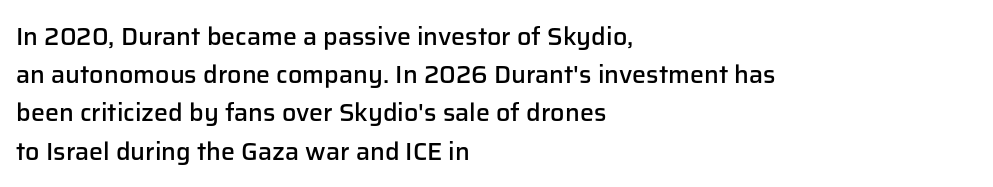
Q: Is the text bold? A: Semi-bold.
Q: Is the text italic (slanted)? A: No, it is upright.
Q: Is the text underlined? A: No.
Q: How is the paragraph aligned? A: Left-aligned.
Q: Is the spacing between letters normal or unusually wide? A: Normal.
Q: Is the spacing between lines tight, normal or loose? A: Normal.
